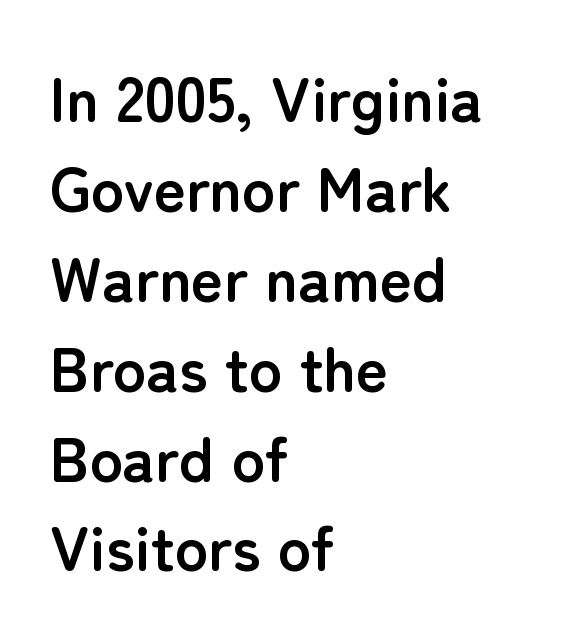
The image shows 62 px semibold sans-serif type, upright; set left-aligned, normal line spacing (1.45x), normal letter spacing, not underlined; low stroke contrast and a medium x-height.
